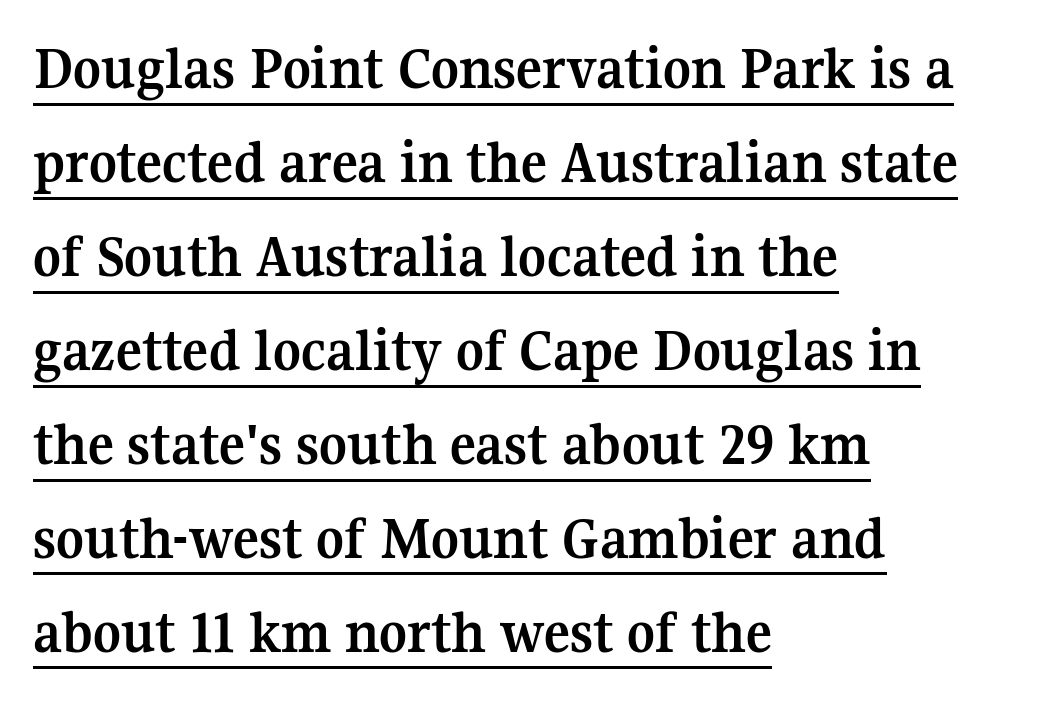
The image shows 61 px semibold serif type, upright; set left-aligned, normal line spacing (1.54x), normal letter spacing, underlined; medium stroke contrast and a medium x-height.
